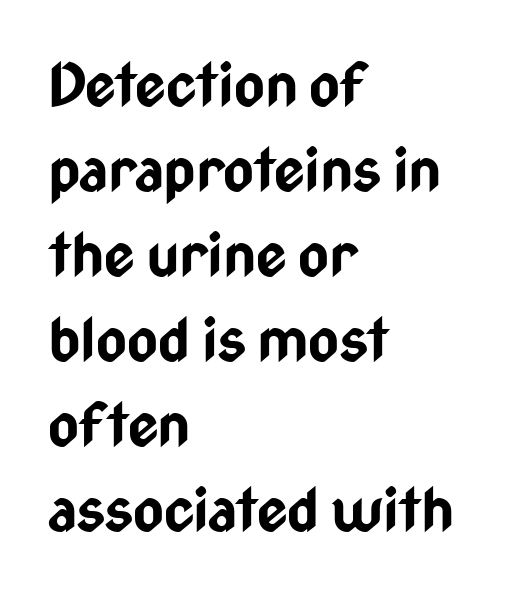
The string is rendered with underlining switched off. The vertical gap from one line to the next is medium. The type sits square on the baseline with zero lean. The face used here is proportionally spaced, like ordinary book or web type. What stands out about the letter spacing? Nothing — it is the standard amount.
